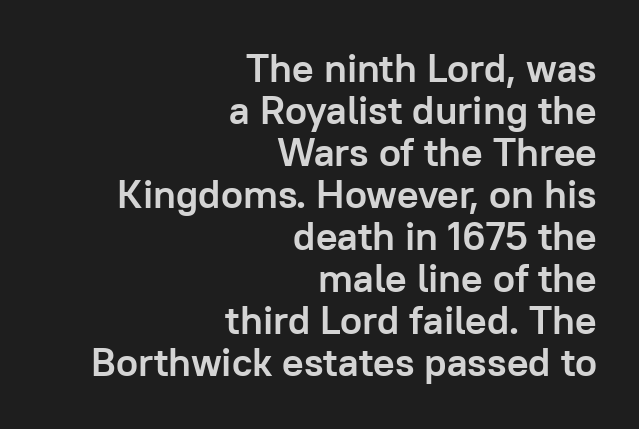
The image shows 40 px semibold sans-serif type, upright; set right-aligned, tight line spacing (1.05x), normal letter spacing, not underlined; low stroke contrast and a medium x-height.
